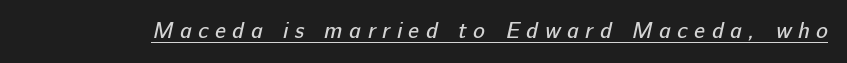
Q: Is the text bold? A: No.
Q: Is the text underlined? A: Yes.
Q: Is the spacing between letters normal or unusually wide? A: Unusually wide.
